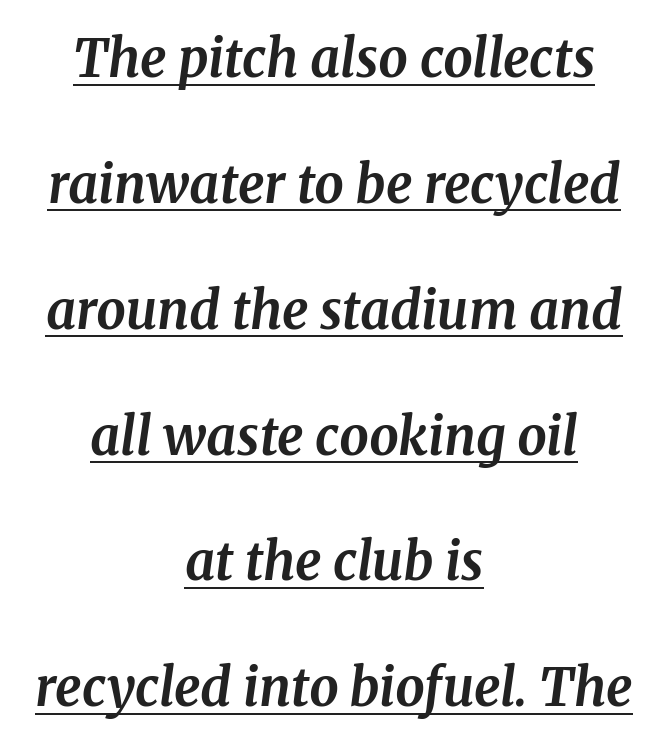
The image shows 52 px bold serif type, italic (leaning right); set centered, loose line spacing (2.42x), normal letter spacing, underlined; medium stroke contrast and a medium x-height.
